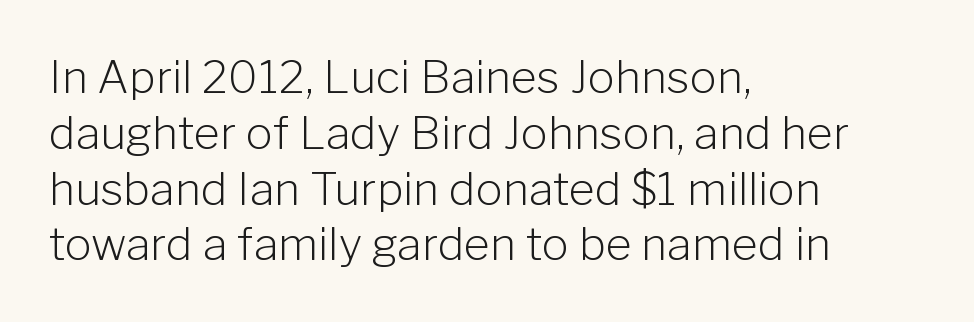
Q: Is the text bold? A: No.
Q: Is the text italic (slanted)? A: No, it is upright.
Q: Is the typeface a serif or a sans-serif typeface? A: Sans-serif.
Q: Is the text underlined? A: No.
Q: How is the paragraph aligned? A: Left-aligned.
Q: Is the spacing between letters normal or unusually wide? A: Normal.
Q: Width (condensed, normal, or wide)? A: Normal.
Q: Stroke contrast? A: Low.
Q: x-height? A: Medium.
Q: Monospaced? A: No.
